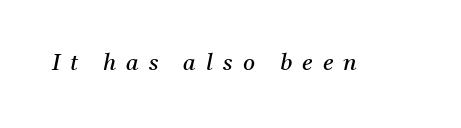
Q: Is the text bold? A: No.
Q: Is the text italic (slanted)? A: Yes, it leans right by about 11 degrees.
Q: Is the text underlined? A: No.
Q: Is the spacing between letters normal or unusually wide? A: Unusually wide.
